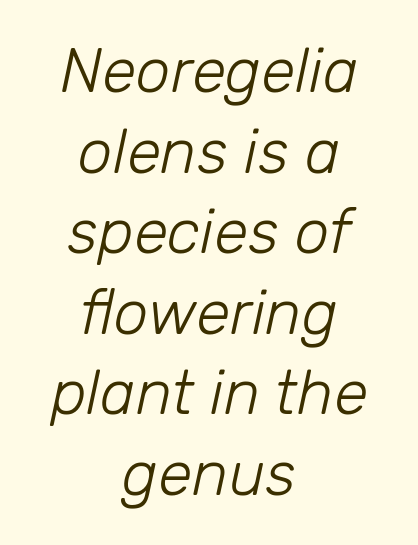
The image shows 62 px light type, italic (leaning right); set centered, normal line spacing (1.3x), normal letter spacing, not underlined; low stroke contrast and a medium x-height.
